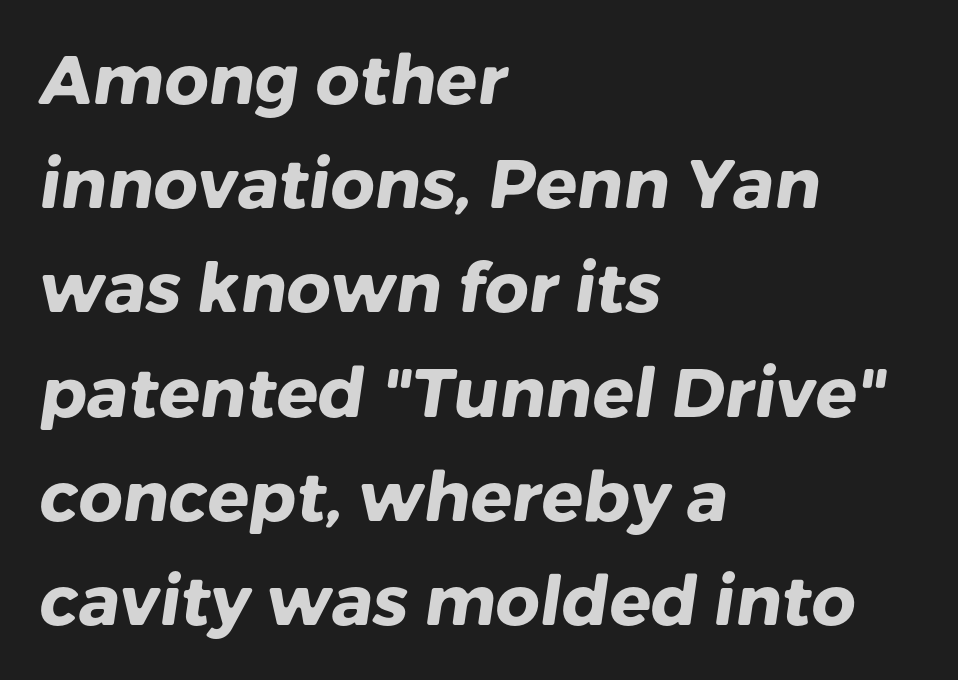
Q: Is the text bold? A: Yes.
Q: Is the typeface a serif or a sans-serif typeface? A: Sans-serif.
Q: Is the text underlined? A: No.
Q: How is the paragraph aligned? A: Left-aligned.
Q: Is the spacing between letters normal or unusually wide? A: Normal.
Q: Is the spacing between lines tight, normal or loose? A: Normal.
Q: Width (condensed, normal, or wide)? A: Normal.
Q: Stroke contrast? A: Low.
Q: x-height? A: Medium.
Q: Monospaced? A: No.
